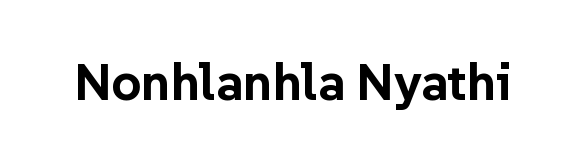
{"serif": "no", "italic": "no", "bold": "yes", "weight": "bold", "width": "normal", "stroke_contrast": "low", "x_height": "medium", "monospaced": "no", "underline": "no", "letter_spacing": "normal", "letter_spacing_em": 0.0, "glyph_px": 52}
